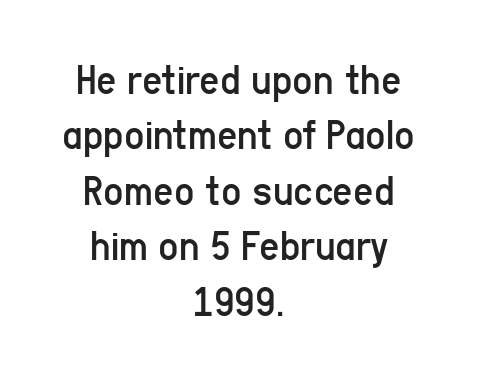
Between one letter and the next there's only the usual sliver of space. Each stroke keeps to a modest, everyday thickness or less. Varying glyph widths throughout — classic text-font behaviour. Does the type have serifs? No, each stem ends abruptly. Honestly, there is no underline to notice here at all. The setting favours the middle, as headings and verse often do.
